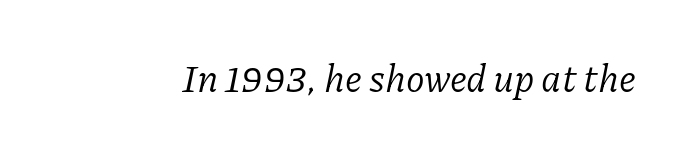
The image shows 38 px regular-weight serif type, italic (leaning right); set normal letter spacing, not underlined; low stroke contrast and a medium x-height.
